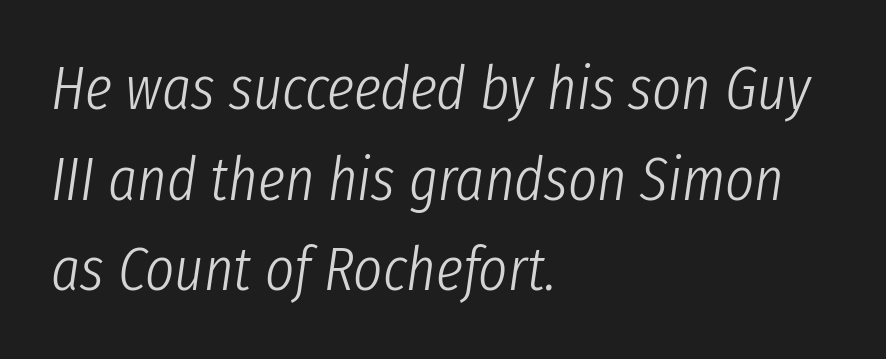
Q: Is the text bold? A: No.
Q: Is the text italic (slanted)? A: Yes, it leans right by about 8 degrees.
Q: Is the text underlined? A: No.
Q: How is the paragraph aligned? A: Left-aligned.
Q: Is the spacing between letters normal or unusually wide? A: Normal.
Q: Is the spacing between lines tight, normal or loose? A: Normal.
Q: Width (condensed, normal, or wide)? A: Condensed.
Q: Stroke contrast? A: Low.
Q: x-height? A: Medium.
Q: Monospaced? A: No.
